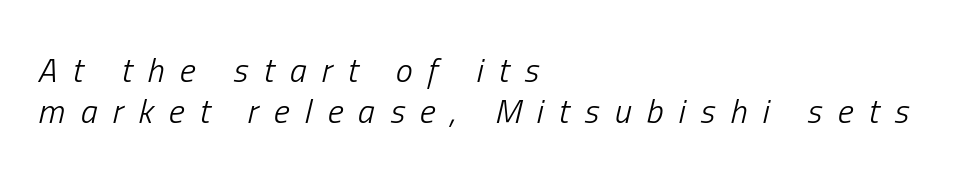
{"italic": "yes", "lean": "right", "slant_degrees": 13, "bold": "no", "weight": "light", "width": "condensed", "stroke_contrast": "low", "x_height": "medium", "monospaced": "no", "underline": "no", "align": "left", "line_spacing_ratio": 1.22, "letter_spacing": "wide", "letter_spacing_em": 0.45, "glyph_px": 34}
